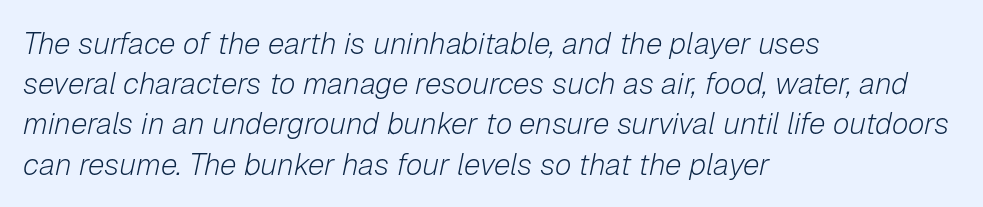
{"italic": "yes", "lean": "right", "slant_degrees": 12, "bold": "no", "weight": "light", "width": "normal", "stroke_contrast": "low", "x_height": "medium", "monospaced": "no", "underline": "no", "align": "left", "line_spacing": "normal", "line_spacing_ratio": 1.34, "letter_spacing": "normal", "letter_spacing_em": 0.0, "glyph_px": 30}
